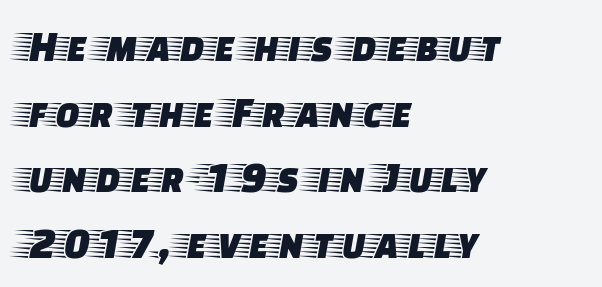
{"serif": "yes", "width": "wide", "stroke_contrast": "low", "x_height": "large", "monospaced": "no", "underline": "no", "align": "left", "line_spacing": "normal", "line_spacing_ratio": 1.46, "letter_spacing": "normal", "letter_spacing_em": 0.0, "glyph_px": 45}
